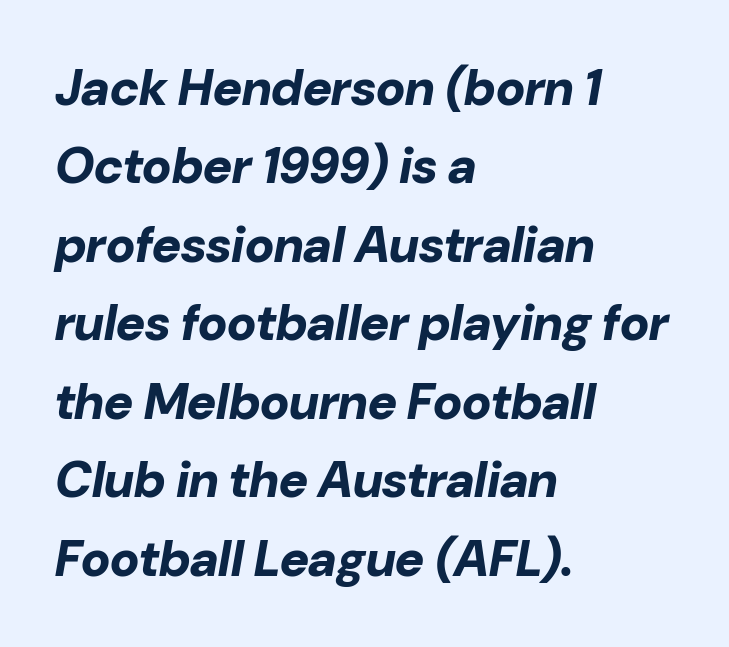
Q: Is the text bold? A: Yes.
Q: Is the text italic (slanted)? A: Yes, it leans right by about 10 degrees.
Q: Is the text underlined? A: No.
Q: How is the paragraph aligned? A: Left-aligned.
Q: Is the spacing between letters normal or unusually wide? A: Normal.
Q: Is the spacing between lines tight, normal or loose? A: Normal.
Q: Width (condensed, normal, or wide)? A: Normal.
Q: Stroke contrast? A: Low.
Q: x-height? A: Medium.
Q: Monospaced? A: No.
